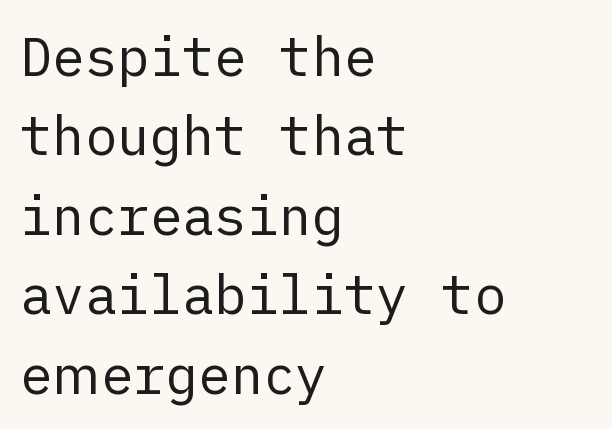
Q: Is the text bold? A: No.
Q: Is the text italic (slanted)? A: No, it is upright.
Q: Is the typeface a serif or a sans-serif typeface? A: Sans-serif.
Q: Is the text underlined? A: No.
Q: How is the paragraph aligned? A: Left-aligned.
Q: Is the spacing between letters normal or unusually wide? A: Normal.
Q: Is the spacing between lines tight, normal or loose? A: Normal.
Q: Width (condensed, normal, or wide)? A: Normal.
Q: Stroke contrast? A: Low.
Q: x-height? A: Medium.
